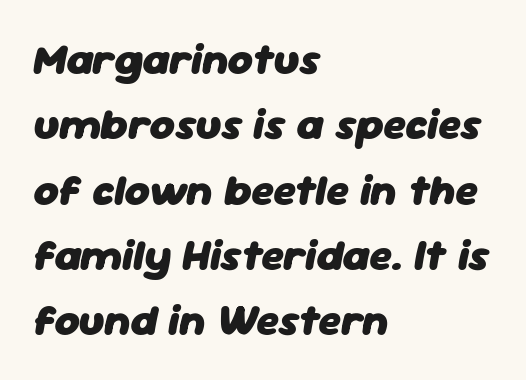
Q: Is the text bold? A: Yes.
Q: Is the text italic (slanted)? A: Yes, it leans right by about 11 degrees.
Q: Is the text underlined? A: No.
Q: How is the paragraph aligned? A: Left-aligned.
Q: Is the spacing between letters normal or unusually wide? A: Normal.
Q: Is the spacing between lines tight, normal or loose? A: Normal.
Q: Width (condensed, normal, or wide)? A: Normal.
Q: Stroke contrast? A: Low.
Q: x-height? A: Medium.
Q: Monospaced? A: No.
